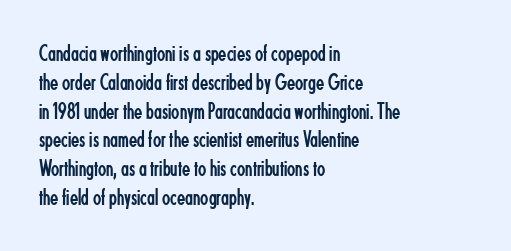
Horizontal alignment here is leftward, the default for most running prose. Is the stroke heavy? The answer is a plain regular-or-lighter. Posture: upright roman. The baseline area is clear. Between one letter and the next there's only the usual sliver of space.
